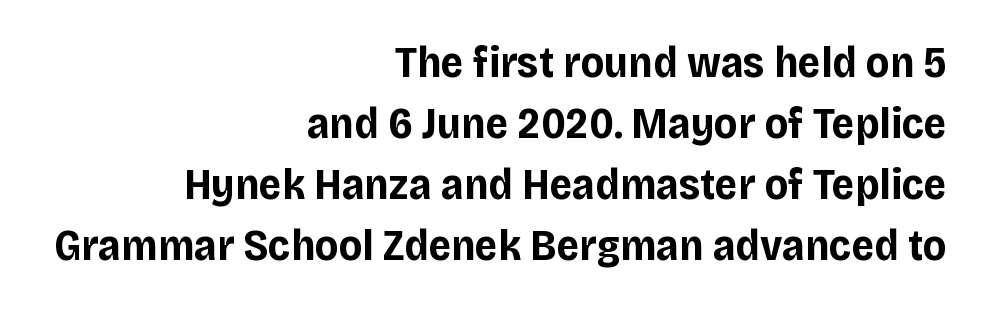
Q: Is the text bold? A: Yes.
Q: Is the text italic (slanted)? A: No, it is upright.
Q: Is the typeface a serif or a sans-serif typeface? A: Sans-serif.
Q: Is the text underlined? A: No.
Q: How is the paragraph aligned? A: Right-aligned.
Q: Is the spacing between letters normal or unusually wide? A: Normal.
Q: Is the spacing between lines tight, normal or loose? A: Normal.
Q: Width (condensed, normal, or wide)? A: Normal.
Q: Stroke contrast? A: Low.
Q: x-height? A: Large.
Q: Monospaced? A: No.
